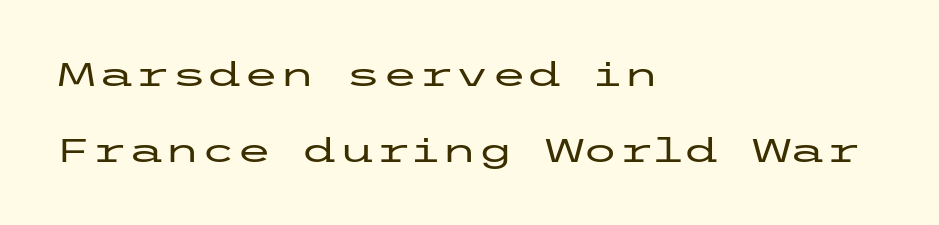
The string is rendered with underlining switched off. One glance says open: line gaps are wider than usual. Letterform terminals end flat and unadorned throughout the passage. Upright lettering throughout. These lines are set flush left with a ragged right edge. Words appear dense and cohesive because spacing is normal.
